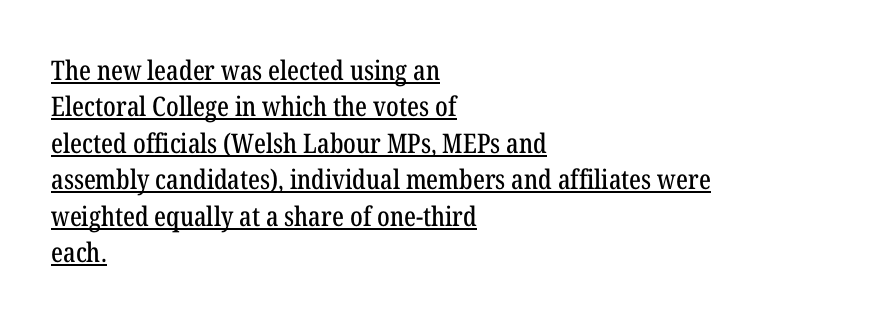
Q: Is the text italic (slanted)? A: No, it is upright.
Q: Is the text underlined? A: Yes.
Q: How is the paragraph aligned? A: Left-aligned.
Q: Is the spacing between letters normal or unusually wide? A: Normal.
Q: Is the spacing between lines tight, normal or loose? A: Normal.
